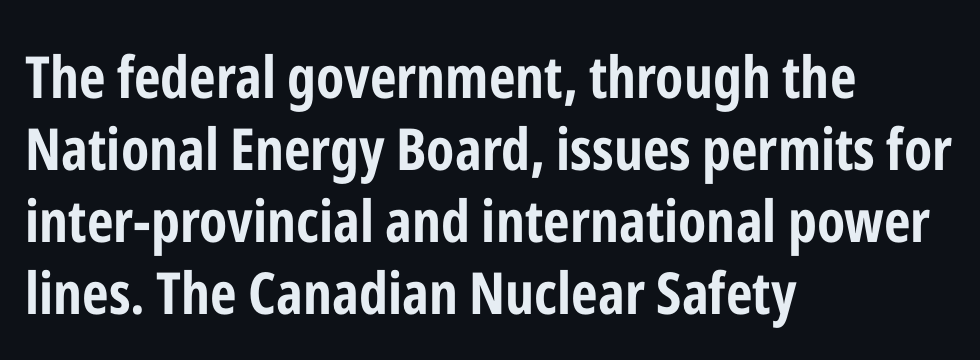
The image shows 58 px bold, condensed sans-serif type, upright; set left-aligned, line spacing 1.24x, normal letter spacing, not underlined; low stroke contrast and a medium x-height.
